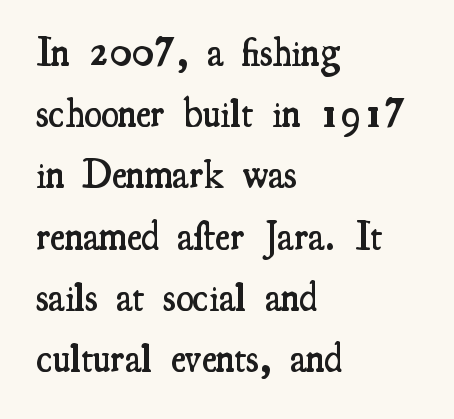
{"serif": "yes", "italic": "no", "bold": "semi", "weight": "semibold", "width": "condensed", "stroke_contrast": "medium", "x_height": "small", "monospaced": "no", "underline": "no", "align": "left", "line_spacing": "normal", "line_spacing_ratio": 1.53, "letter_spacing": "normal", "letter_spacing_em": 0.0, "glyph_px": 40}
